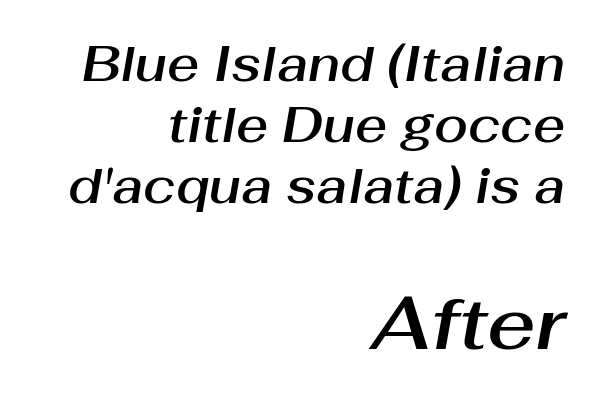
The image shows 74 px text type, italic (leaning right); set right-aligned, normal line spacing (1.25x), normal letter spacing, not underlined; the second (bottom) block is 1.51x larger; medium stroke contrast and a medium x-height.
